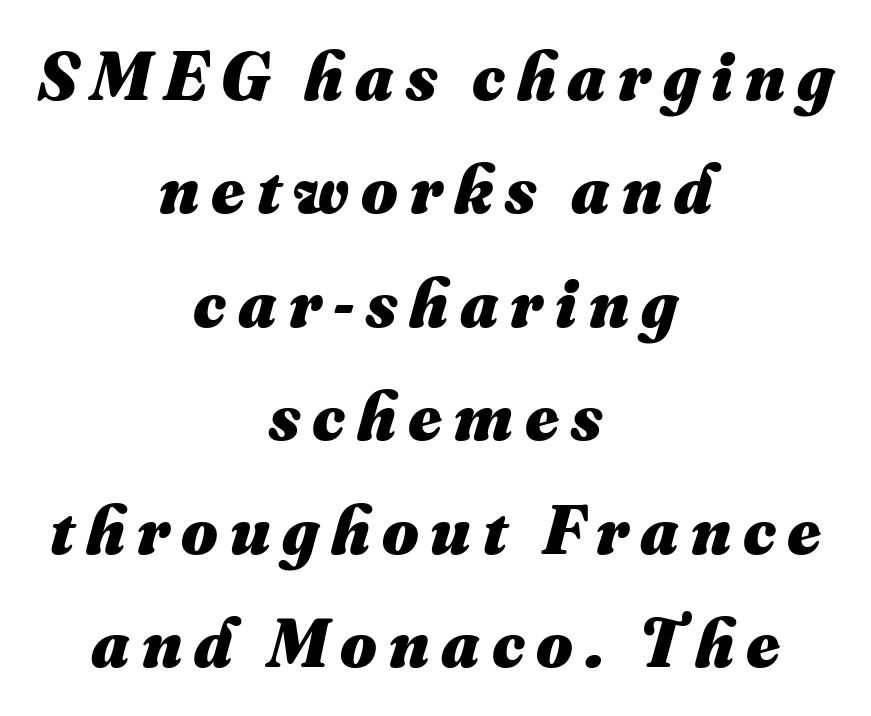
These lines carry a lot of weight — the face is fully bold. The lines sit at an ordinary, default distance from one another. Which margin do the lines hug? Neither — every line sits in the middle. This sample has the flowing, uneven cadence of proportional lettering. The gap between lines stays unmarked.
